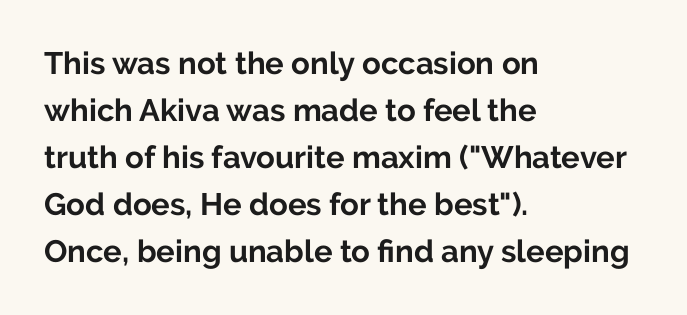
{"serif": "no", "italic": "no", "bold": "yes", "weight": "bold", "width": "normal", "stroke_contrast": "low", "x_height": "medium", "monospaced": "no", "underline": "no", "align": "left", "line_spacing": "normal", "line_spacing_ratio": 1.52, "letter_spacing": "normal", "letter_spacing_em": 0.0, "glyph_px": 31}
